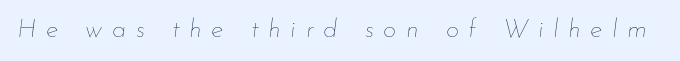
{"italic": "yes", "lean": "right", "slant_degrees": 7, "bold": "no", "underline": "no", "letter_spacing": "wide", "letter_spacing_em": 0.37, "glyph_px": 26}
